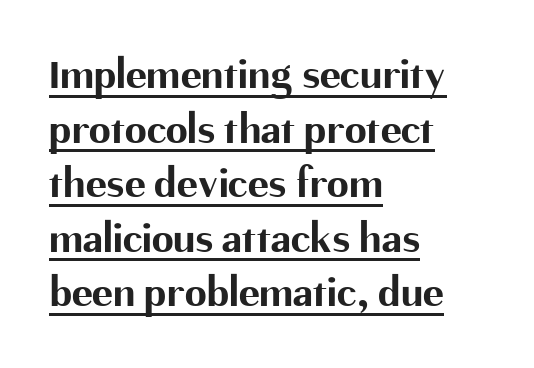
Each letter keeps its own natural width here, so spacing adapts to shape. Horizontally, the lines are justified to the leading edge only. These lines keep a tight, regular rhythm from letter to letter. I'd call this a sans setting — the letters go barefoot. A roman cut, with each character standing at attention. In designer terms, the underline attribute is active on this setting.
